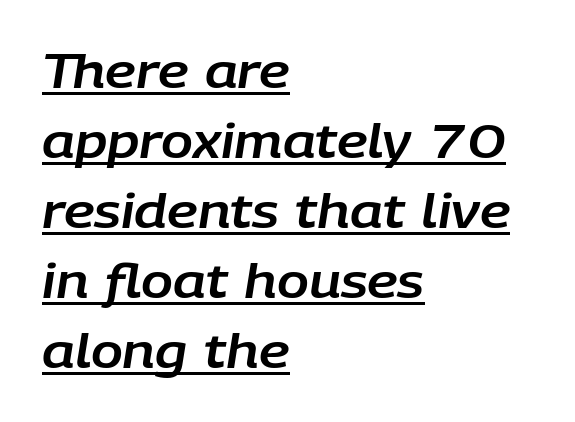
Q: Is the text italic (slanted)? A: Yes, it leans right by about 9 degrees.
Q: Is the text underlined? A: Yes.
Q: How is the paragraph aligned? A: Left-aligned.
Q: Is the spacing between letters normal or unusually wide? A: Normal.
Q: Is the spacing between lines tight, normal or loose? A: Normal.
Q: Width (condensed, normal, or wide)? A: Normal.
Q: Stroke contrast? A: Low.
Q: x-height? A: Large.
Q: Monospaced? A: No.
